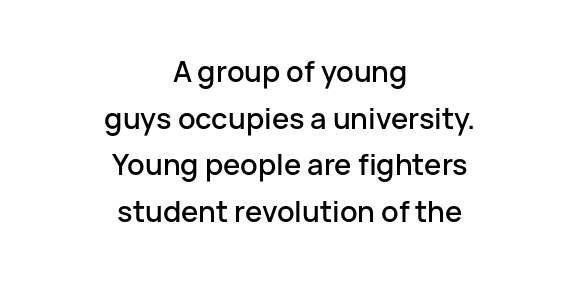
The setting favours the middle, as headings and verse often do. Look at the bottom of the vertical strokes: they stop flat, with no serifs. Do the characters align in a grid? No, the font is proportional. The gap between lines stays unmarked. Italic? Not at all — the glyphs are vertical. No extra tracking has been applied to these lines.
